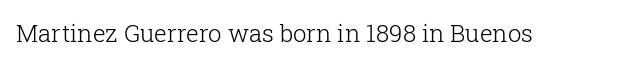
The image shows 24 px text type, upright; set normal letter spacing, not underlined.
